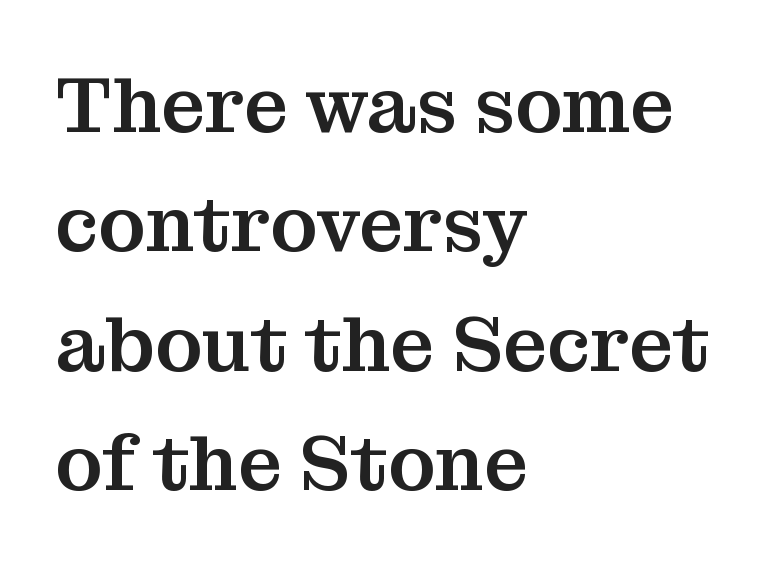
The space directly below the letters is spotless. These lines are composed in type with serifs. Posture: vertical. The lines sit at an ordinary, default distance from one another. These lines are rendered in a variable-pitch font.
